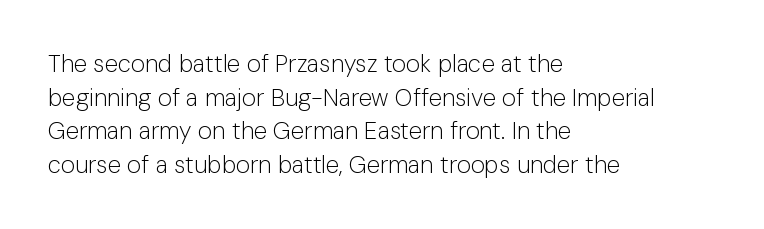
The image shows 24 px text type, upright; set left-aligned, normal line spacing (1.4x), normal letter spacing, not underlined.
